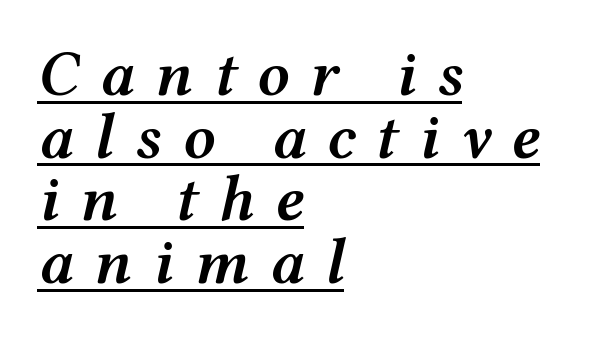
{"italic": "yes", "lean": "right", "slant_degrees": 12, "bold": "semi", "weight": "semibold", "width": "wide", "stroke_contrast": "medium", "x_height": "medium", "monospaced": "no", "underline": "yes", "align": "left", "line_spacing": "tight", "line_spacing_ratio": 0.98, "letter_spacing": "wide", "letter_spacing_em": 0.32, "glyph_px": 64}
